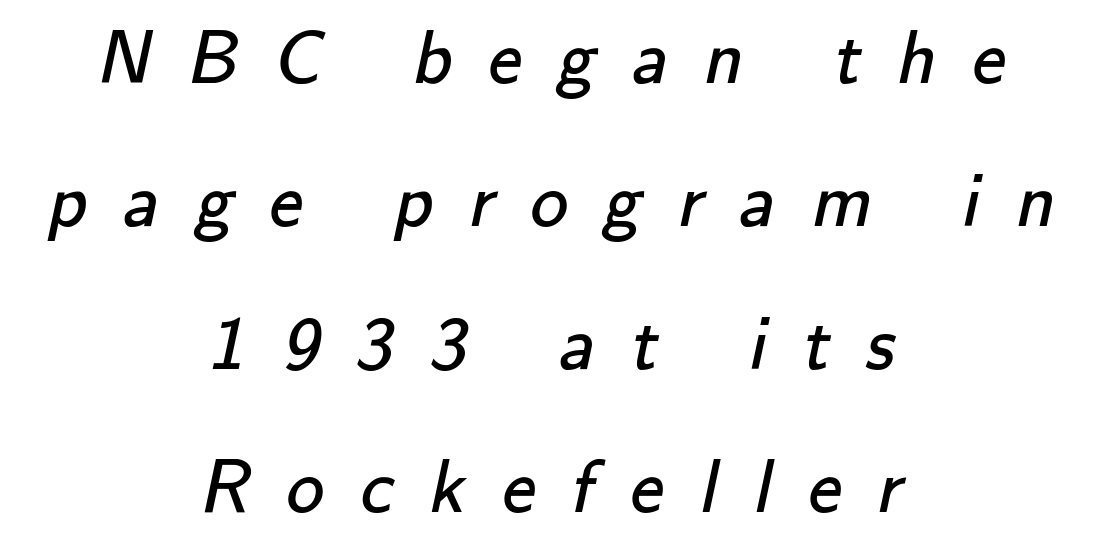
Q: Is the text bold? A: No.
Q: Is the typeface a serif or a sans-serif typeface? A: Sans-serif.
Q: Is the text underlined? A: No.
Q: How is the paragraph aligned? A: Centered.
Q: Is the spacing between letters normal or unusually wide? A: Unusually wide.
Q: Width (condensed, normal, or wide)? A: Normal.
Q: Stroke contrast? A: Low.
Q: x-height? A: Small.
Q: Monospaced? A: No.
